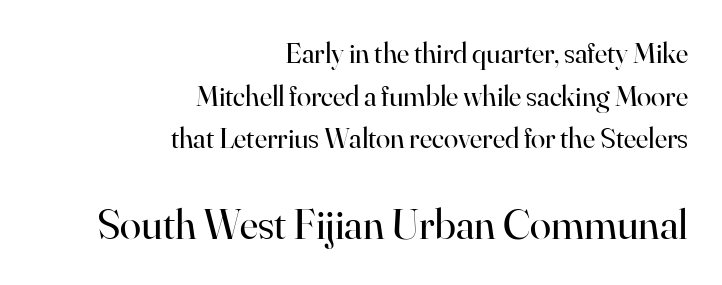
{"serif": "yes", "italic": "no", "bold": "no", "weight": "regular", "width": "normal", "stroke_contrast": "high", "x_height": "small", "monospaced": "no", "underline": "no", "align": "right", "line_spacing": "normal", "line_spacing_ratio": 1.47, "letter_spacing": "normal", "letter_spacing_em": 0.0, "larger_block": "second", "size_ratio": 1.48, "glyph_px": 43}
